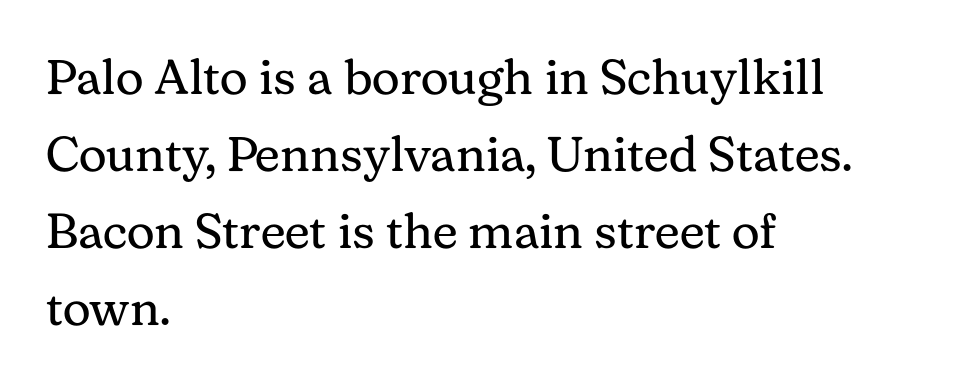
The image shows 49 px regular-weight serif type, upright; set left-aligned, normal line spacing (1.57x), normal letter spacing, not underlined; medium stroke contrast and a medium x-height.
